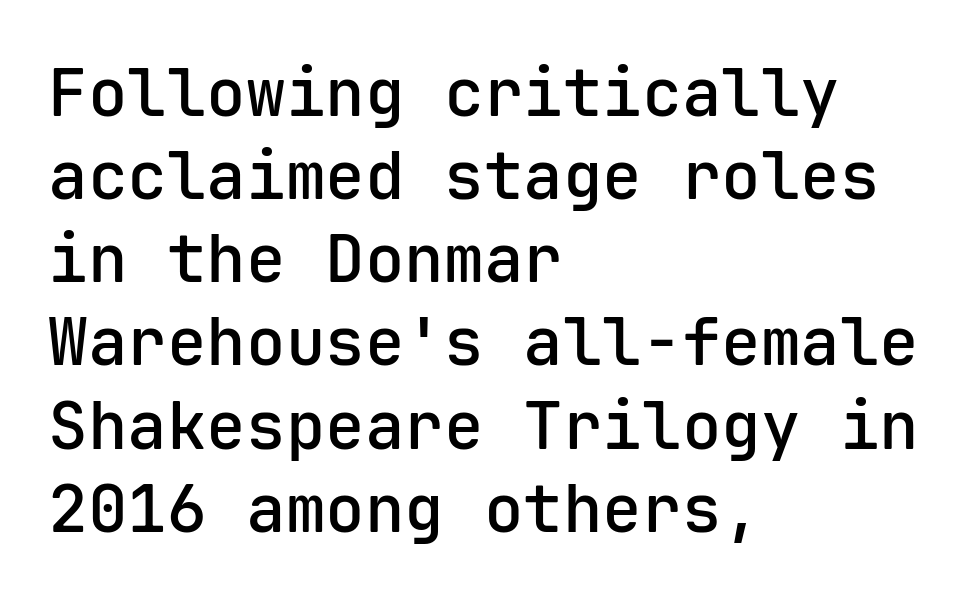
{"serif": "no", "italic": "no", "bold": "semi", "weight": "semibold", "width": "normal", "stroke_contrast": "low", "x_height": "medium", "monospaced": "yes", "underline": "no", "align": "left", "line_spacing": "normal", "line_spacing_ratio": 1.26, "letter_spacing": "normal", "letter_spacing_em": 0.0, "glyph_px": 66}
